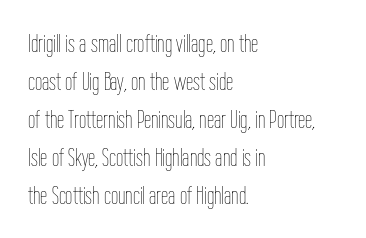
Q: Is the text bold? A: No.
Q: Is the text italic (slanted)? A: No, it is upright.
Q: Is the text underlined? A: No.
Q: How is the paragraph aligned? A: Left-aligned.
Q: Is the spacing between letters normal or unusually wide? A: Normal.
Q: Is the spacing between lines tight, normal or loose? A: Normal.
